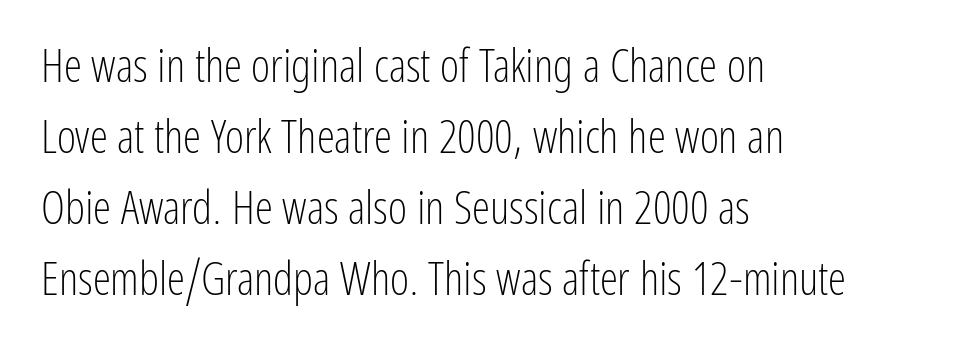
{"serif": "no", "italic": "no", "bold": "no", "weight": "light", "width": "condensed", "stroke_contrast": "low", "x_height": "medium", "monospaced": "no", "underline": "no", "align": "left", "line_spacing": "normal", "line_spacing_ratio": 1.54, "letter_spacing": "normal", "letter_spacing_em": 0.0, "glyph_px": 46}
